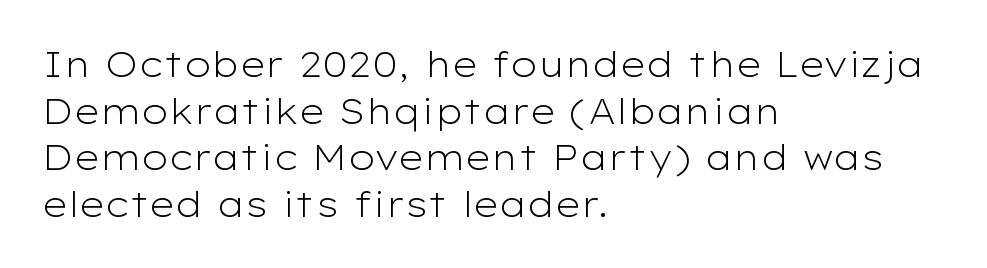
{"serif": "no", "italic": "no", "bold": "no", "weight": "light", "width": "wide", "stroke_contrast": "low", "x_height": "medium", "monospaced": "no", "underline": "no", "align": "left", "line_spacing": "normal", "line_spacing_ratio": 1.33, "letter_spacing": "normal", "letter_spacing_em": 0.0, "glyph_px": 35}
